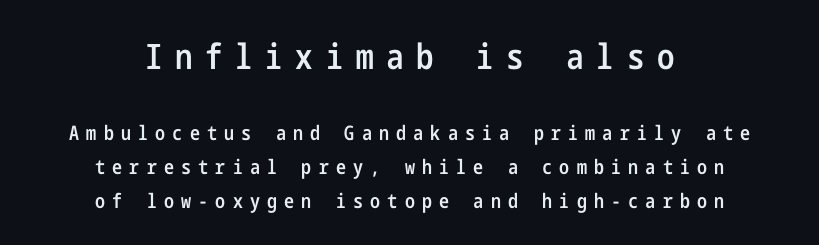
The rendering shows plain stroke endings on the letterforms — a sans-serif design. The setting favours the middle, as headings and verse often do. Type without underlining. Top chunk: large. Bottom chunk: small. The tracking reads as deliberately expanded to a designer's eye. Line spacing here is normal.
